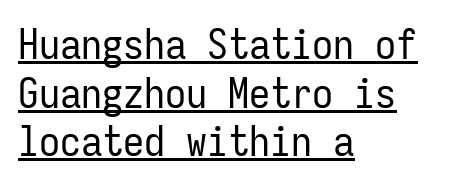
The image shows 42 px regular-weight, condensed sans-serif type, upright, monospaced; set left-aligned, line spacing 1.16x, normal letter spacing, underlined; low stroke contrast and a medium x-height.
